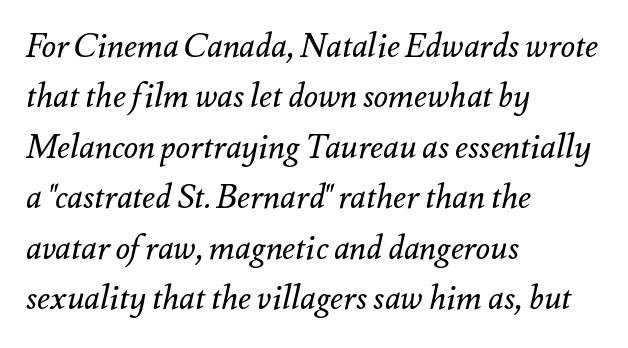
All the whitespace from short lines collects on the right. Is this a heavy cut? Hardly; it is regular or lighter. Varying glyph widths throughout — classic text-font behaviour. Spacing between characters is what you'd get straight out of the box. The foot of each line stays bare and open.
